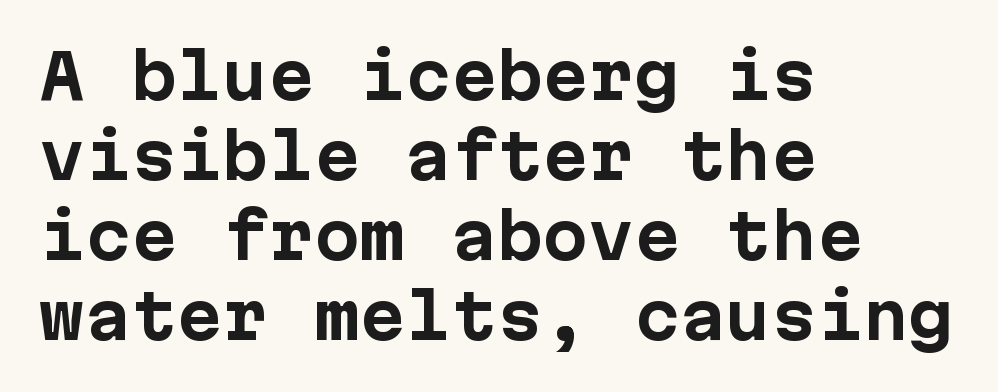
Q: Is the text bold? A: Yes.
Q: Is the text italic (slanted)? A: No, it is upright.
Q: Is the typeface a serif or a sans-serif typeface? A: Sans-serif.
Q: Is the text underlined? A: No.
Q: How is the paragraph aligned? A: Left-aligned.
Q: Is the spacing between letters normal or unusually wide? A: Normal.
Q: Is the spacing between lines tight, normal or loose? A: Normal.
Q: Width (condensed, normal, or wide)? A: Normal.
Q: Stroke contrast? A: Low.
Q: x-height? A: Medium.
Q: Monospaced? A: Yes.
